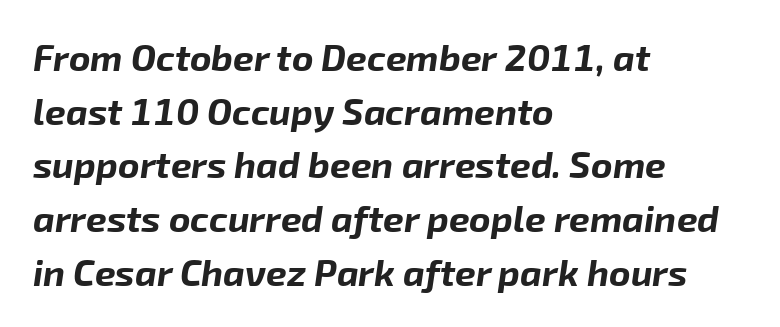
{"italic": "yes", "lean": "right", "slant_degrees": 8, "bold": "yes", "weight": "bold", "width": "normal", "stroke_contrast": "low", "x_height": "medium", "monospaced": "no", "underline": "no", "align": "left", "line_spacing": "normal", "line_spacing_ratio": 1.45, "letter_spacing": "normal", "letter_spacing_em": 0.0, "glyph_px": 37}
